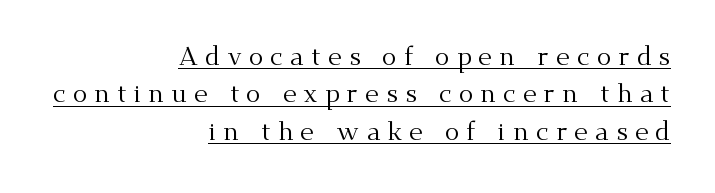
{"italic": "no", "bold": "no", "underline": "yes", "align": "right", "line_spacing": "normal", "line_spacing_ratio": 1.38, "letter_spacing": "wide", "letter_spacing_em": 0.26, "glyph_px": 27}
